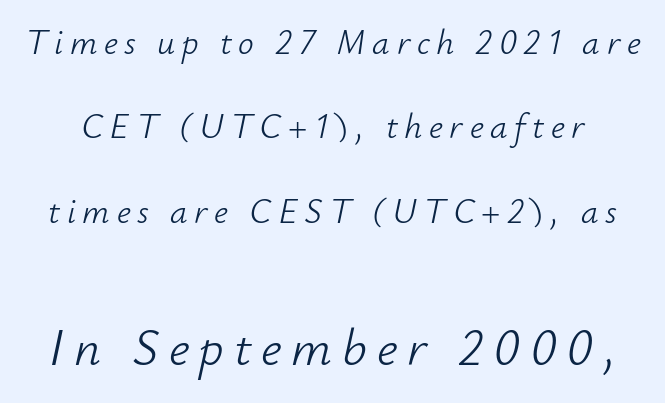
The image shows 52 px light type, italic (leaning right); set loose line spacing (2.41x), not underlined; the second (bottom) block is 1.49x larger; low stroke contrast and a small x-height.
